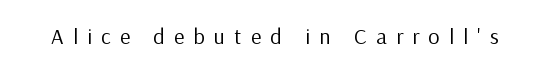
Q: Is the text bold? A: No.
Q: Is the text italic (slanted)? A: No, it is upright.
Q: Is the text underlined? A: No.
Q: Is the spacing between letters normal or unusually wide? A: Unusually wide.
